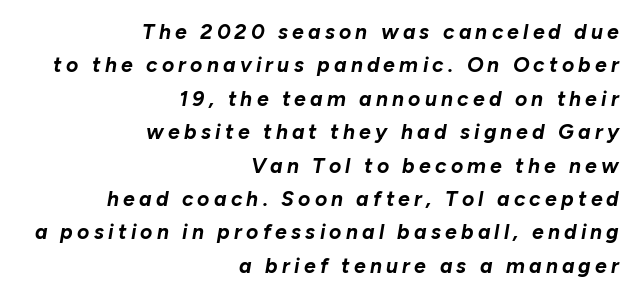
Q: Is the text bold? A: Yes.
Q: Is the text italic (slanted)? A: Yes, it leans right by about 10 degrees.
Q: Is the text underlined? A: No.
Q: How is the paragraph aligned? A: Right-aligned.
Q: Is the spacing between letters normal or unusually wide? A: Unusually wide.
Q: Is the spacing between lines tight, normal or loose? A: Normal.
